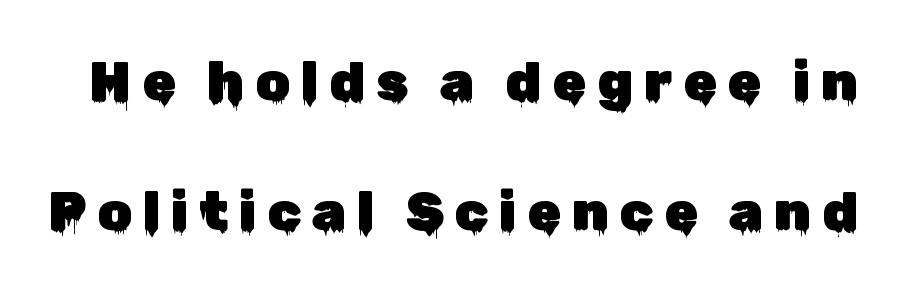
The image shows 55 px sans-serif type, upright; set loose line spacing (2.36x), not underlined; low stroke contrast and a medium x-height.
